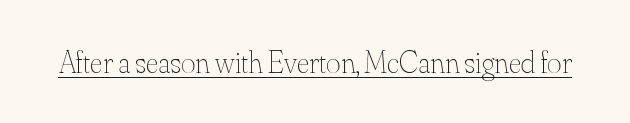
The image shows 31 px thin type, upright; set normal letter spacing, underlined; medium stroke contrast and a small x-height.
